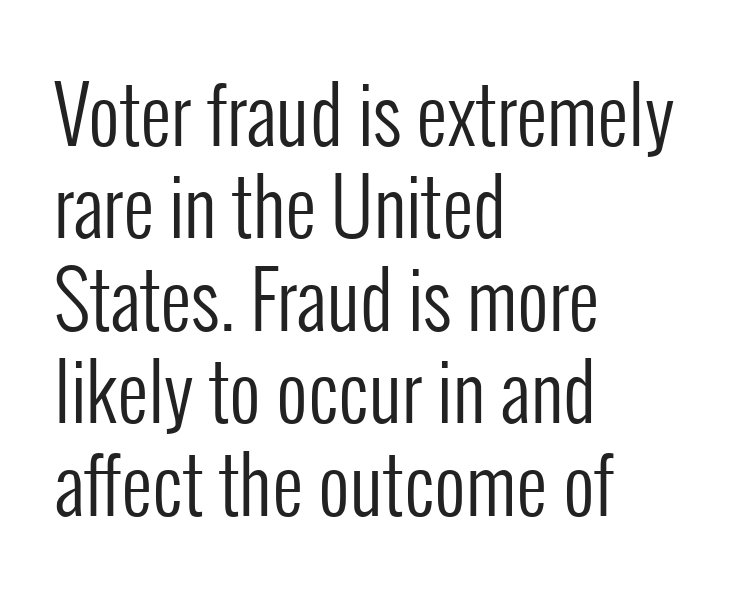
Q: Is the text bold? A: No.
Q: Is the text italic (slanted)? A: No, it is upright.
Q: Is the typeface a serif or a sans-serif typeface? A: Sans-serif.
Q: Is the text underlined? A: No.
Q: How is the paragraph aligned? A: Left-aligned.
Q: Is the spacing between letters normal or unusually wide? A: Normal.
Q: Width (condensed, normal, or wide)? A: Condensed.
Q: Stroke contrast? A: Low.
Q: x-height? A: Medium.
Q: Monospaced? A: No.
